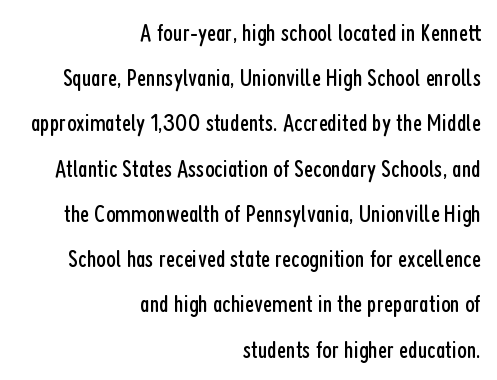
{"italic": "no", "bold": "no", "underline": "no", "align": "right", "line_spacing_ratio": 1.81, "letter_spacing": "normal", "letter_spacing_em": 0.0, "glyph_px": 25}
